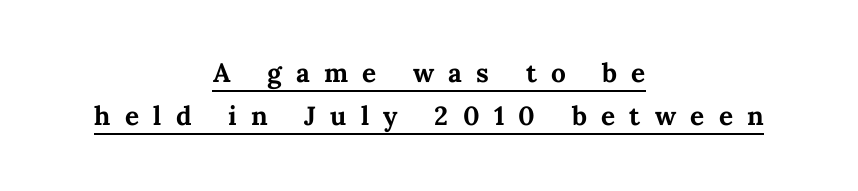
The image shows 35 px semibold type, upright; set centered, line spacing 1.23x, unusually wide letter spacing (+0.41 em), underlined; medium stroke contrast and a medium x-height.
